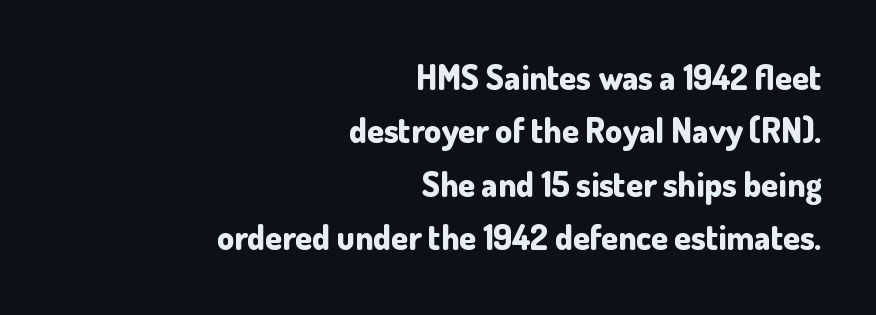
Note: no serifs on the glyphs. Line ends are locked; line starts wander. A typesetter would call this zero additional tracking. Decoration check: the copy has no underline.
